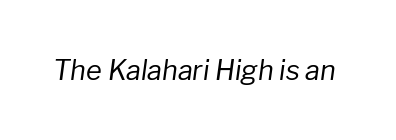
Glance below the letters and you will spot only blank space. The text carries the slant typical of an italic or oblique font. Stroke mass is kept to a normal reading level or below. The passage shown has conventional tracking throughout.
